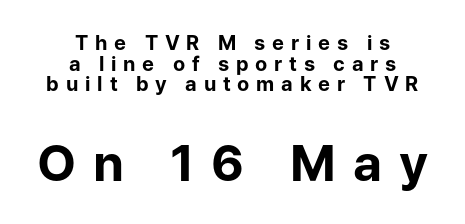
Q: Is the text bold? A: Yes.
Q: Is the text italic (slanted)? A: No, it is upright.
Q: Is the typeface a serif or a sans-serif typeface? A: Sans-serif.
Q: Is the text underlined? A: No.
Q: How is the paragraph aligned? A: Centered.
Q: Is the spacing between letters normal or unusually wide? A: Unusually wide.
Q: Is the spacing between lines tight, normal or loose? A: Tight.
Q: Which block of text is set in a larger size, the first (top) or the second (bottom)? A: The second (bottom) one.
Q: Width (condensed, normal, or wide)? A: Normal.
Q: Stroke contrast? A: Low.
Q: x-height? A: Medium.
Q: Monospaced? A: No.
